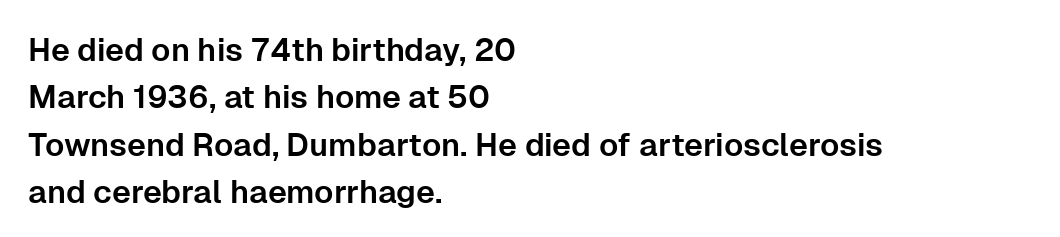
Horizontal alignment here is leftward, the default for most running prose. You could not count columns in this text — the font is proportionally spaced. Descender tails drop into unmarked territory. The letterforms sit shoulder to shoulder at normal distance.
